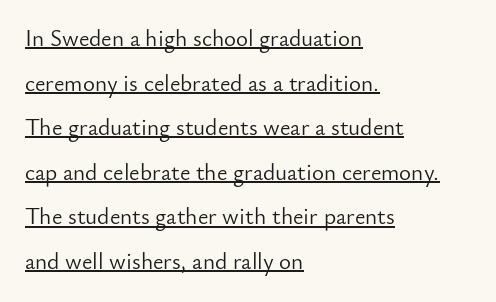
The image shows 23 px text type, upright; set left-aligned, loose line spacing (1.94x), normal letter spacing, underlined.
